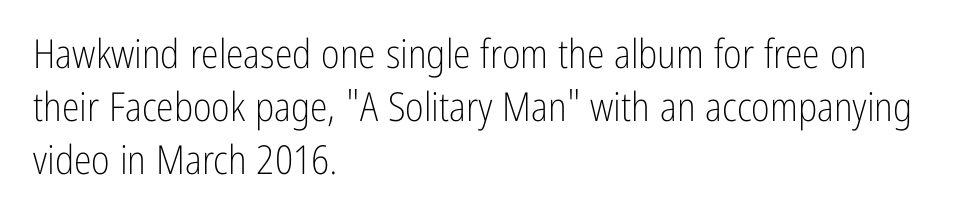
Stem width sits at or under what a default text font uses. The type sits square on the baseline with zero lean. Does the type have serifs? No, each stem ends abruptly. All the whitespace from short lines collects on the right.
